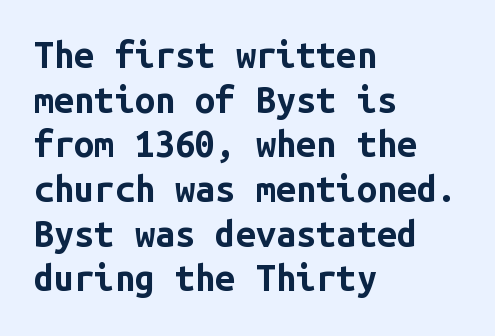
The image shows 36 px bold sans-serif type, upright, monospaced; set left-aligned, line spacing 1.24x, normal letter spacing, not underlined; low stroke contrast and a medium x-height.
